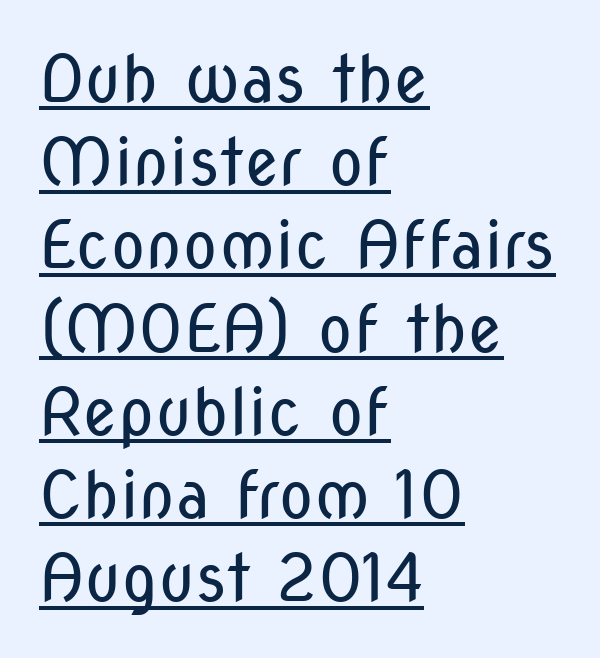
The image shows 65 px regular-weight, condensed sans-serif type, upright; set left-aligned, normal line spacing (1.28x), normal letter spacing, underlined; low stroke contrast and a medium x-height.
